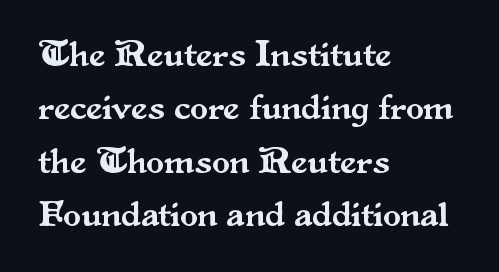
Q: Is the text italic (slanted)? A: No, it is upright.
Q: Is the typeface a serif or a sans-serif typeface? A: Serif.
Q: Is the text underlined? A: No.
Q: How is the paragraph aligned? A: Left-aligned.
Q: Is the spacing between letters normal or unusually wide? A: Normal.
Q: Is the spacing between lines tight, normal or loose? A: Normal.
Q: Width (condensed, normal, or wide)? A: Normal.
Q: Stroke contrast? A: Medium.
Q: x-height? A: Small.
Q: Monospaced? A: No.
